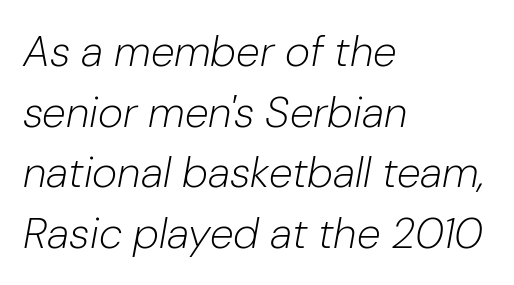
The image shows 43 px light type, italic (leaning right); set left-aligned, normal line spacing (1.41x), normal letter spacing, not underlined; low stroke contrast and a medium x-height.
